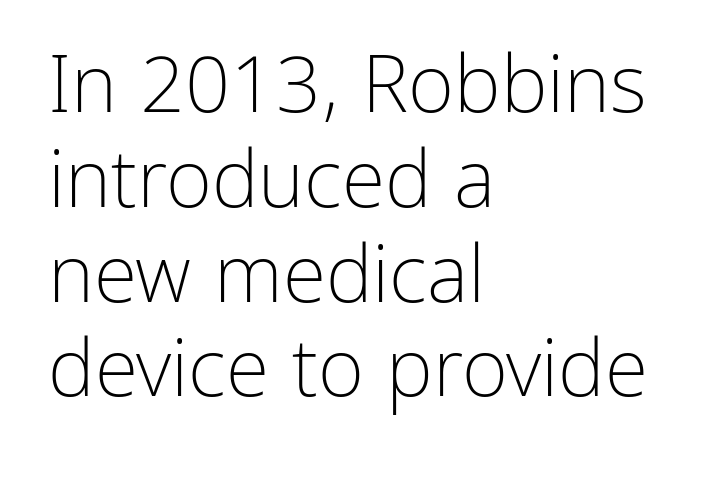
Note: no serifs on the glyphs. Characters remain perfectly vertical along every line. Observe the ordinary spacing: letters are neighbours, not strangers. These lines are rendered in a variable-pitch font. No word sits above an underline.
